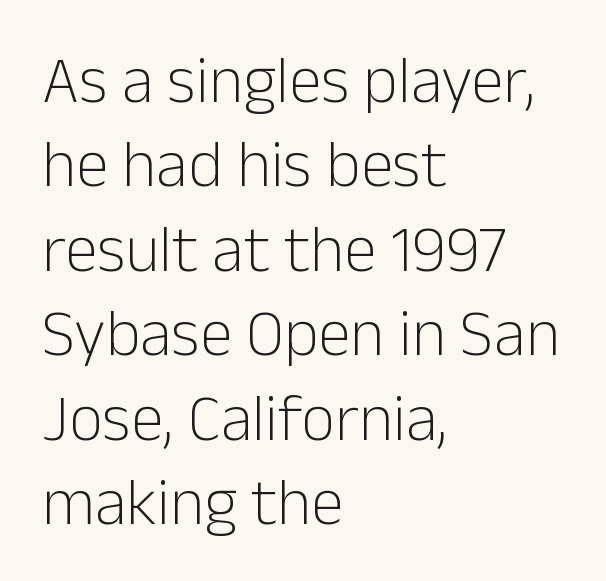
{"serif": "no", "italic": "no", "bold": "no", "weight": "light", "width": "normal", "stroke_contrast": "low", "x_height": "medium", "monospaced": "no", "underline": "no", "align": "left", "line_spacing": "normal", "line_spacing_ratio": 1.28, "letter_spacing": "normal", "letter_spacing_em": 0.0, "glyph_px": 66}
